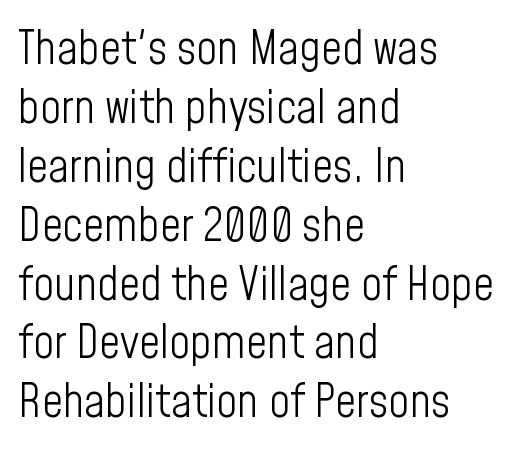
Beneath every word, the page is bare. Is the block centered? No — it sits flush against the left margin. Here the designer chose a conventional face with non-uniform glyph widths. The lettering stays uniformly vertical, giving the passage a roman look. There is no visible air inserted between adjacent glyphs.
